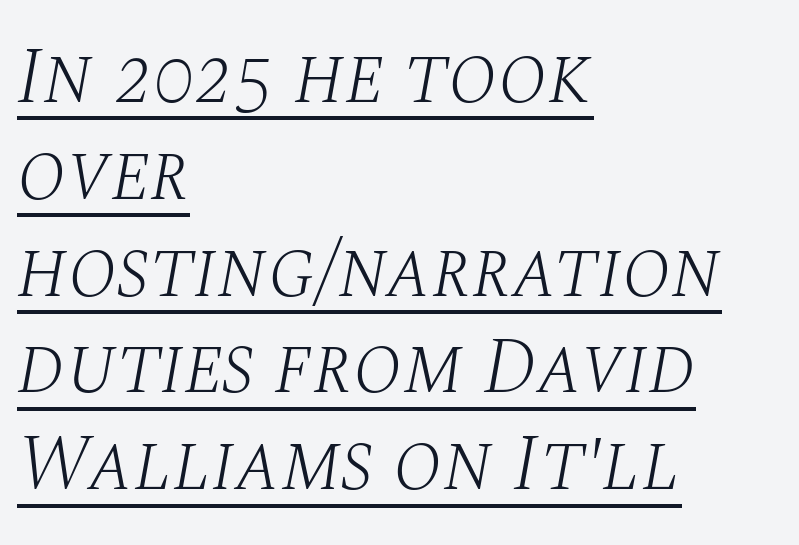
The image shows 80 px light serif type, italic (leaning right); set left-aligned, line spacing 1.21x, normal letter spacing, underlined; medium stroke contrast and a large x-height.
